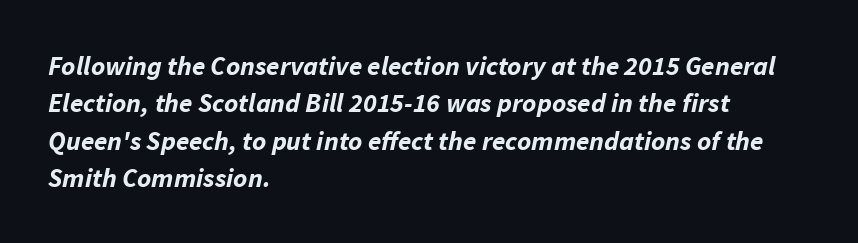
Q: Is the text bold? A: Yes.
Q: Is the text italic (slanted)? A: Yes, it leans right by about 11 degrees.
Q: Is the text underlined? A: No.
Q: How is the paragraph aligned? A: Left-aligned.
Q: Is the spacing between letters normal or unusually wide? A: Normal.
Q: Is the spacing between lines tight, normal or loose? A: Normal.
